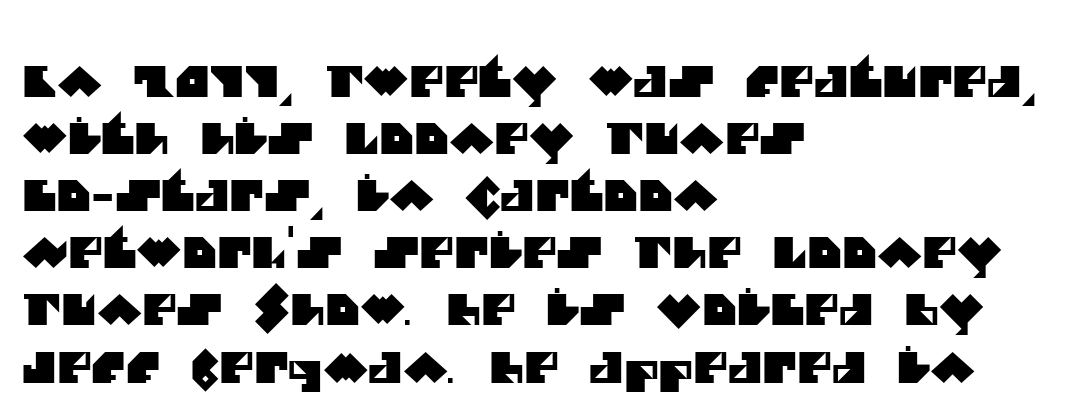
The image shows 42 px sans-serif type; set left-aligned, normal line spacing (1.36x), normal letter spacing, not underlined; medium stroke contrast and a large x-height.
